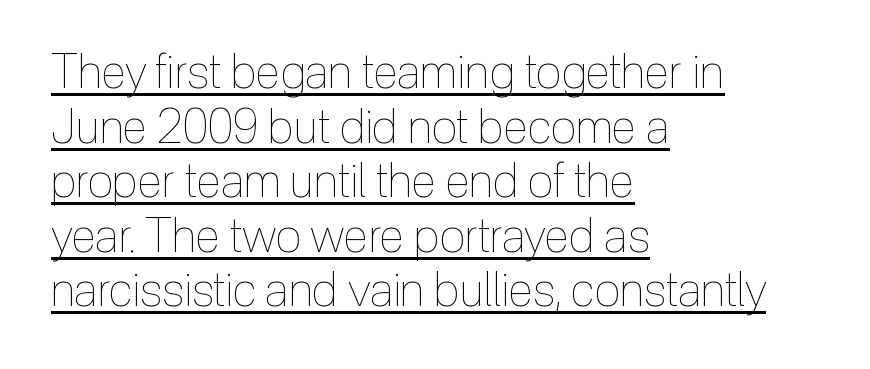
The image shows 47 px thin, condensed type, upright; set left-aligned, line spacing 1.16x, normal letter spacing, underlined; a medium x-height.
